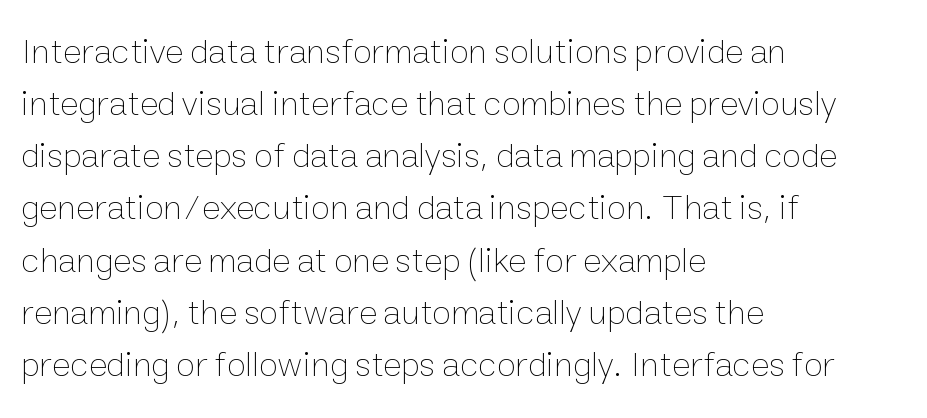
The image shows 35 px thin type, upright; set left-aligned, normal line spacing (1.49x), normal letter spacing, not underlined; low stroke contrast and a medium x-height.
